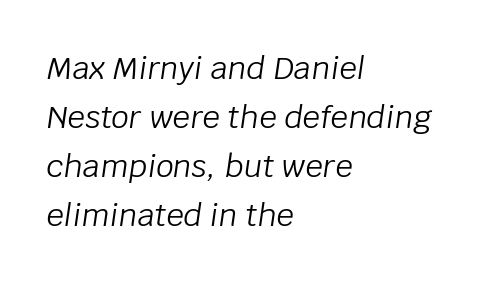
Layout note: lines flush left. The area under the type is left untouched. Default kerning and tracking; the words read as compact shapes. Looks like regular typesetting: each glyph gets only the width it needs.
